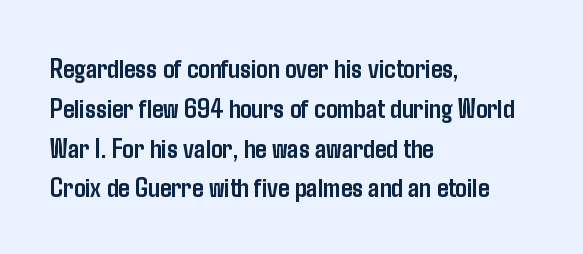
In terms of leading, this rendering sits right in the middle. Classification — sans serif. Plenty of ink on the page — the face is bold. Notice how the stems are strictly vertical — no italics here.
